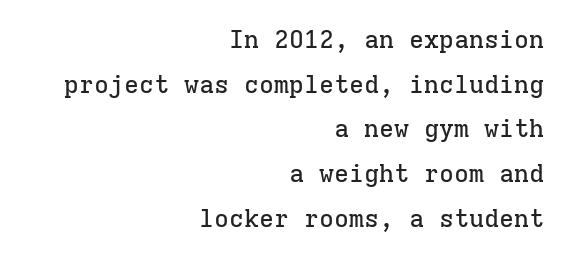
Q: Is the text italic (slanted)? A: No, it is upright.
Q: Is the text underlined? A: No.
Q: How is the paragraph aligned? A: Right-aligned.
Q: Is the spacing between letters normal or unusually wide? A: Normal.
